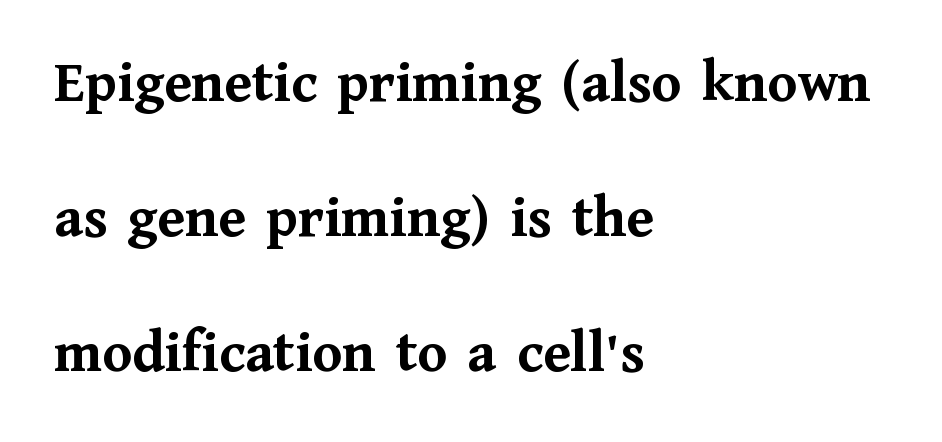
The image shows 60 px semibold serif type, upright; set left-aligned, loose line spacing (2.25x), normal letter spacing, not underlined; medium stroke contrast and a medium x-height.
